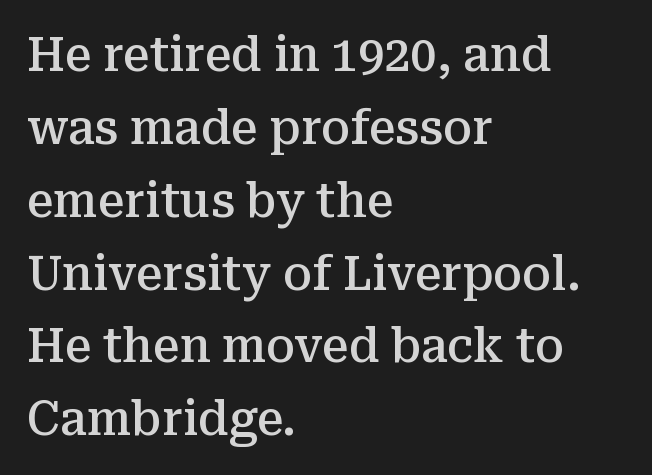
Q: Is the text bold? A: Semi-bold.
Q: Is the text italic (slanted)? A: No, it is upright.
Q: Is the typeface a serif or a sans-serif typeface? A: Serif.
Q: Is the text underlined? A: No.
Q: How is the paragraph aligned? A: Left-aligned.
Q: Is the spacing between letters normal or unusually wide? A: Normal.
Q: Is the spacing between lines tight, normal or loose? A: Normal.
Q: Width (condensed, normal, or wide)? A: Normal.
Q: Stroke contrast? A: Medium.
Q: x-height? A: Medium.
Q: Monospaced? A: No.
